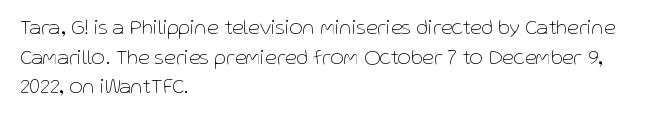
Q: Is the text bold? A: No.
Q: Is the text italic (slanted)? A: No, it is upright.
Q: Is the text underlined? A: No.
Q: How is the paragraph aligned? A: Left-aligned.
Q: Is the spacing between letters normal or unusually wide? A: Normal.
Q: Is the spacing between lines tight, normal or loose? A: Normal.
